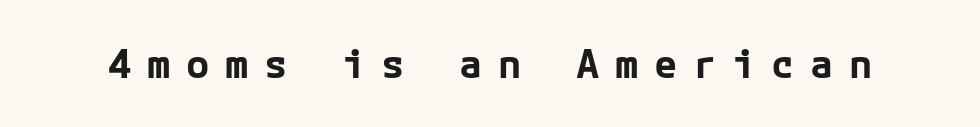
Serifs: no, the terminals of the letterforms are clean. Clear beneath every line of the passage. Is there any slant? The stems are plumb. Stroke thickness is high; the sample reads as a true bold. The rendering inserts visible extra space after every character.
